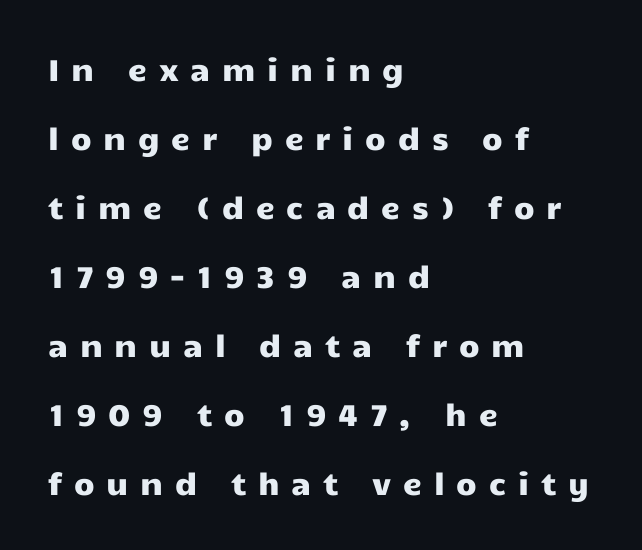
The image shows 30 px wide sans-serif type, upright; set left-aligned, loose line spacing (2.3x), unusually wide letter spacing (+0.39 em), not underlined; low stroke contrast and a medium x-height.
